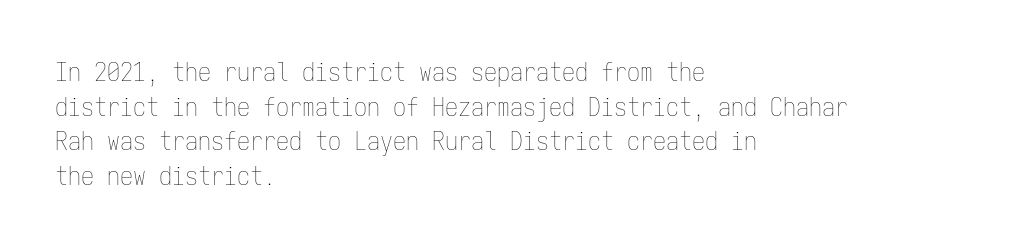
{"italic": "no", "bold": "no", "underline": "no", "align": "left", "line_spacing": "normal", "line_spacing_ratio": 1.33, "letter_spacing": "normal", "letter_spacing_em": 0.0, "glyph_px": 26}
